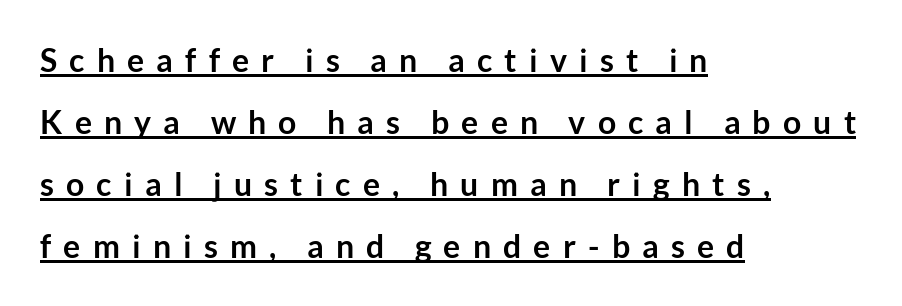
{"serif": "no", "italic": "no", "bold": "yes", "weight": "semibold", "width": "normal", "stroke_contrast": "low", "x_height": "medium", "monospaced": "no", "underline": "yes", "align": "left", "line_spacing": "loose", "line_spacing_ratio": 1.94, "letter_spacing": "wide", "letter_spacing_em": 0.38, "glyph_px": 32}
